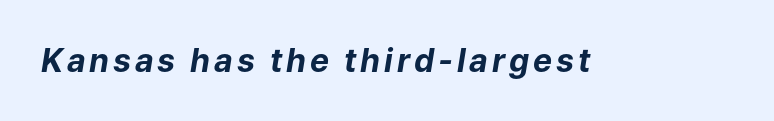
The image shows 32 px bold type, italic (leaning right); set not underlined; low stroke contrast and a medium x-height.
